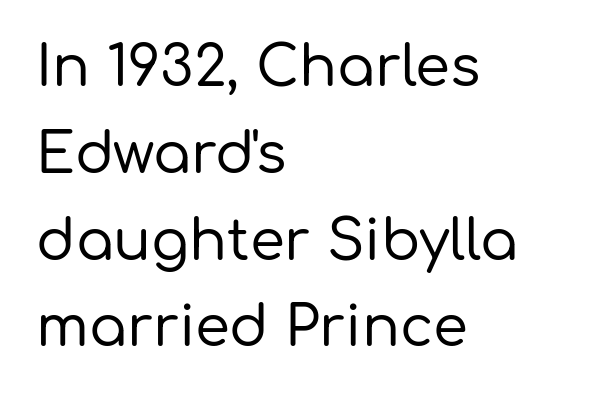
{"serif": "no", "italic": "no", "width": "normal", "stroke_contrast": "low", "x_height": "medium", "monospaced": "no", "underline": "no", "align": "left", "line_spacing": "normal", "line_spacing_ratio": 1.55, "letter_spacing": "normal", "letter_spacing_em": 0.0, "glyph_px": 56}
